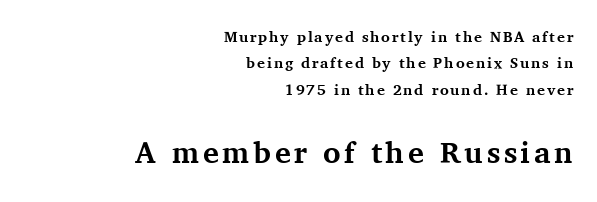
The image shows 30 px bold serif type, upright; set right-aligned, line spacing 1.76x, not underlined; the second (bottom) block is 2.0x larger; medium stroke contrast and a medium x-height.
